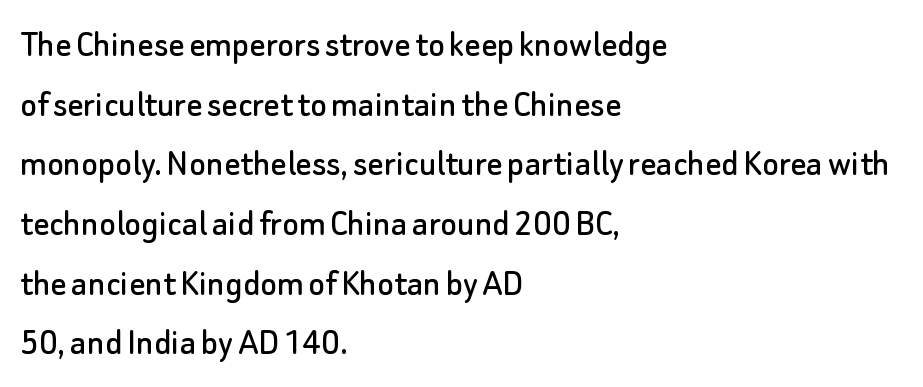
Q: Is the text italic (slanted)? A: No, it is upright.
Q: Is the typeface a serif or a sans-serif typeface? A: Sans-serif.
Q: Is the text underlined? A: No.
Q: How is the paragraph aligned? A: Left-aligned.
Q: Is the spacing between letters normal or unusually wide? A: Normal.
Q: Is the spacing between lines tight, normal or loose? A: Normal.
Q: Width (condensed, normal, or wide)? A: Normal.
Q: Stroke contrast? A: Low.
Q: x-height? A: Small.
Q: Monospaced? A: No.
